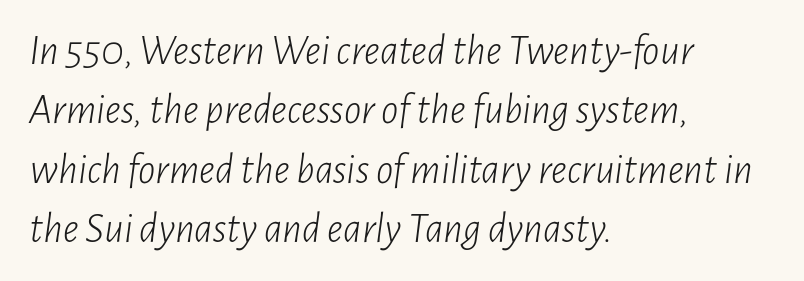
The image shows 43 px light, condensed type, italic (leaning right); set left-aligned, normal line spacing (1.38x), normal letter spacing, not underlined; low stroke contrast and a medium x-height.
